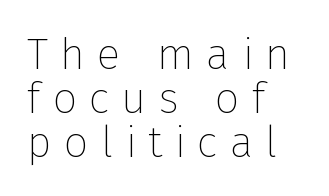
The image shows 44 px thin sans-serif type, upright; set left-aligned, tight line spacing (1.0x), unusually wide letter spacing (+0.27 em), not underlined; low stroke contrast and a medium x-height.
